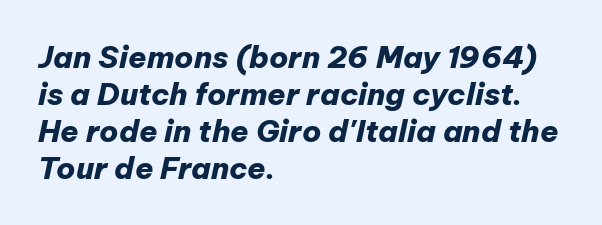
These lines are rendered in a variable-pitch font. Horizontally, the lines are justified to the leading edge only. Decoration check: the copy has no underline. Is the type bold? Yes — the strokes are clearly thick and heavy. Characters are canted at an angle relative to the baseline's perpendicular. These lines keep a tight, regular rhythm from letter to letter.
